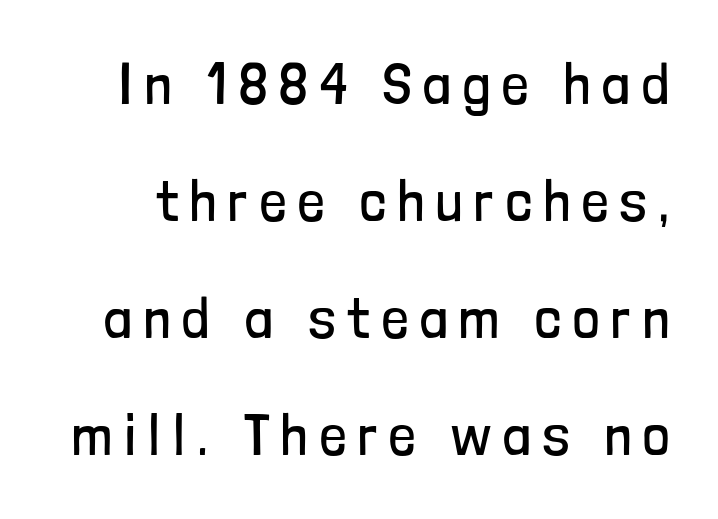
Q: Is the text bold? A: No.
Q: Is the text italic (slanted)? A: No, it is upright.
Q: Is the typeface a serif or a sans-serif typeface? A: Sans-serif.
Q: Is the text underlined? A: No.
Q: Is the spacing between letters normal or unusually wide? A: Unusually wide.
Q: Is the spacing between lines tight, normal or loose? A: Loose.
Q: Width (condensed, normal, or wide)? A: Condensed.
Q: Stroke contrast? A: Low.
Q: x-height? A: Medium.
Q: Monospaced? A: No.
